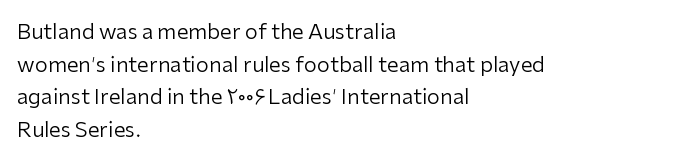
Q: Is the text bold? A: No.
Q: Is the text italic (slanted)? A: No, it is upright.
Q: Is the text underlined? A: No.
Q: How is the paragraph aligned? A: Left-aligned.
Q: Is the spacing between letters normal or unusually wide? A: Normal.
Q: Is the spacing between lines tight, normal or loose? A: Normal.
